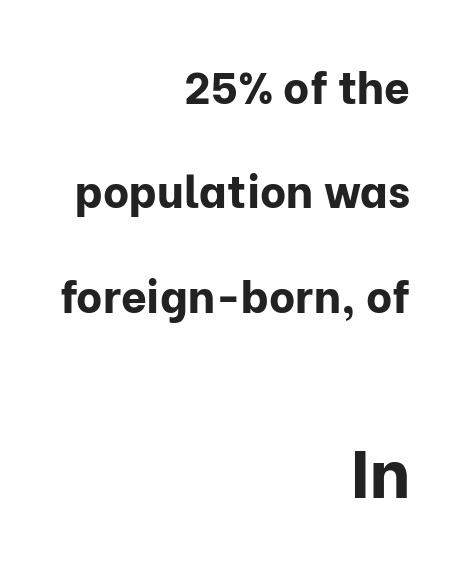
The image shows 67 px bold sans-serif type, upright; set right-aligned, loose line spacing (2.32x), normal letter spacing, not underlined; the second (bottom) block is 1.49x larger; low stroke contrast and a medium x-height.
